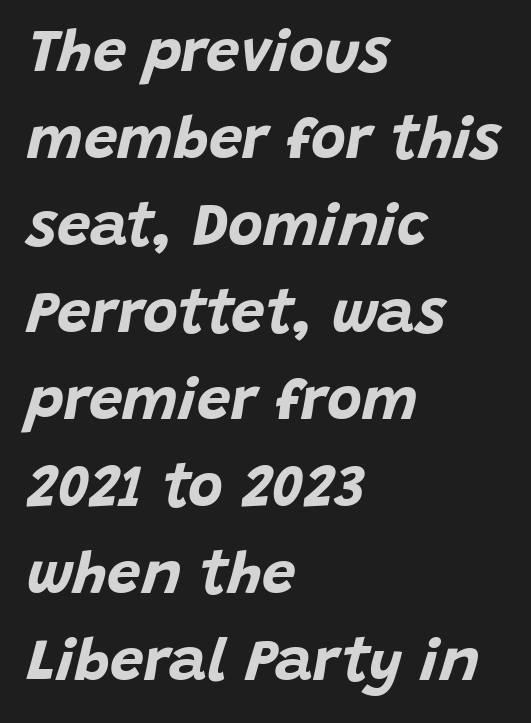
The image shows 60 px bold type, italic (leaning right); set left-aligned, normal line spacing (1.45x), normal letter spacing, not underlined; low stroke contrast and a large x-height.
